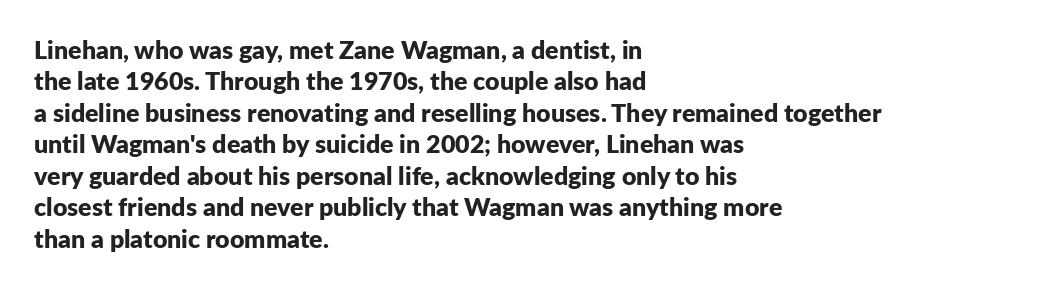
Q: Is the text bold? A: Yes.
Q: Is the text italic (slanted)? A: No, it is upright.
Q: Is the text underlined? A: No.
Q: How is the paragraph aligned? A: Left-aligned.
Q: Is the spacing between letters normal or unusually wide? A: Normal.
Q: Is the spacing between lines tight, normal or loose? A: Normal.
